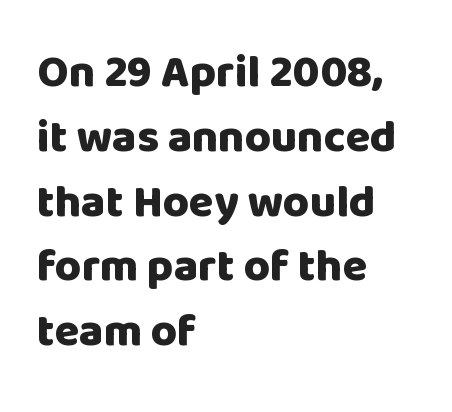
{"serif": "no", "italic": "no", "bold": "yes", "weight": "heavy", "width": "normal", "stroke_contrast": "low", "x_height": "large", "monospaced": "no", "underline": "no", "align": "left", "line_spacing": "normal", "line_spacing_ratio": 1.44, "letter_spacing": "normal", "letter_spacing_em": 0.0, "glyph_px": 45}
